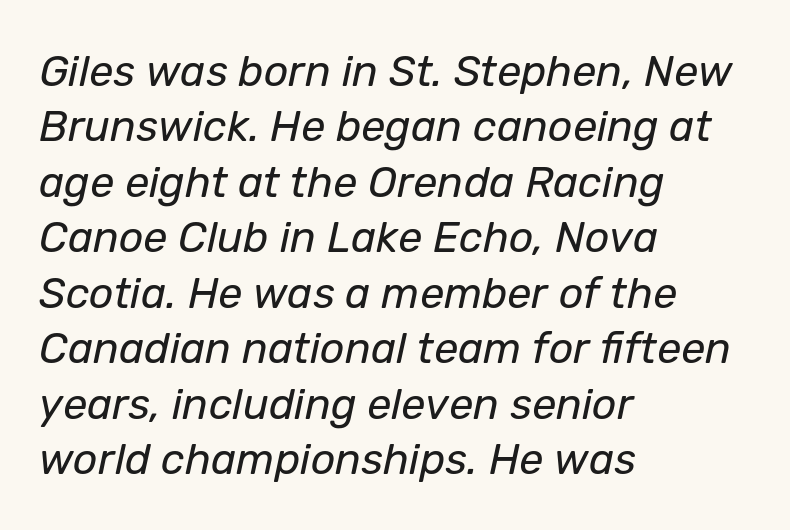
Q: Is the text bold? A: No.
Q: Is the text italic (slanted)? A: Yes, it leans right by about 12 degrees.
Q: Is the text underlined? A: No.
Q: How is the paragraph aligned? A: Left-aligned.
Q: Is the spacing between letters normal or unusually wide? A: Normal.
Q: Is the spacing between lines tight, normal or loose? A: Normal.
Q: Width (condensed, normal, or wide)? A: Normal.
Q: Stroke contrast? A: Low.
Q: x-height? A: Medium.
Q: Monospaced? A: No.
